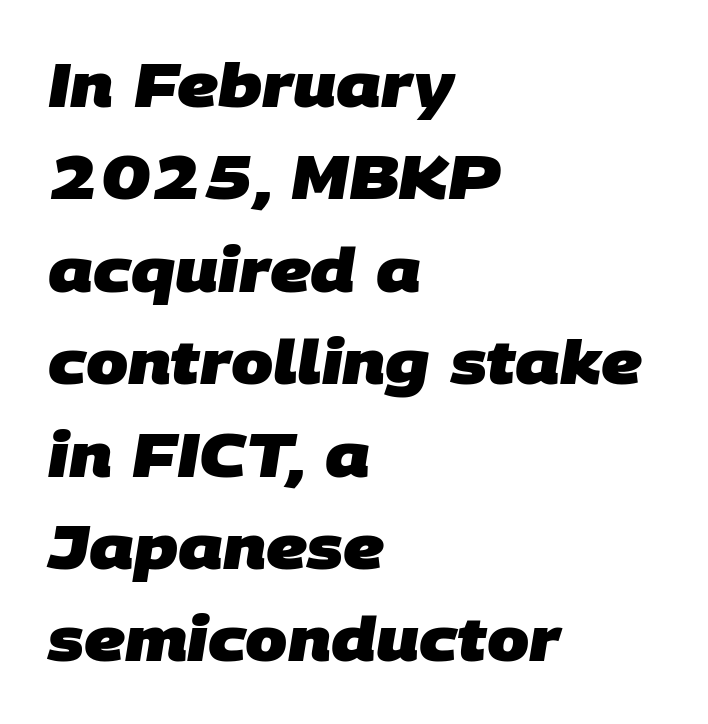
Q: Is the text bold? A: Yes.
Q: Is the typeface a serif or a sans-serif typeface? A: Sans-serif.
Q: Is the text underlined? A: No.
Q: How is the paragraph aligned? A: Left-aligned.
Q: Is the spacing between letters normal or unusually wide? A: Normal.
Q: Is the spacing between lines tight, normal or loose? A: Normal.
Q: Width (condensed, normal, or wide)? A: Normal.
Q: Stroke contrast? A: Low.
Q: x-height? A: Large.
Q: Monospaced? A: No.
